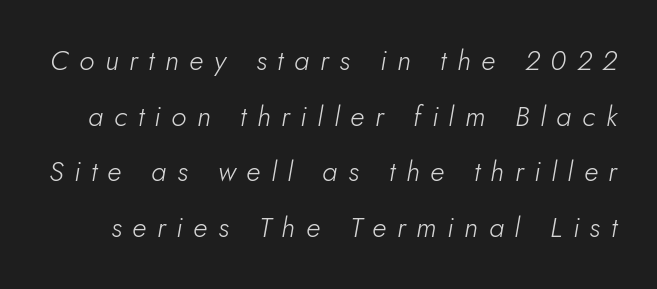
Q: Is the text bold? A: No.
Q: Is the text italic (slanted)? A: Yes, it leans right by about 5 degrees.
Q: Is the text underlined? A: No.
Q: Is the spacing between letters normal or unusually wide? A: Unusually wide.
Q: Is the spacing between lines tight, normal or loose? A: Loose.
Q: Width (condensed, normal, or wide)? A: Normal.
Q: Stroke contrast? A: Low.
Q: x-height? A: Small.
Q: Monospaced? A: No.
